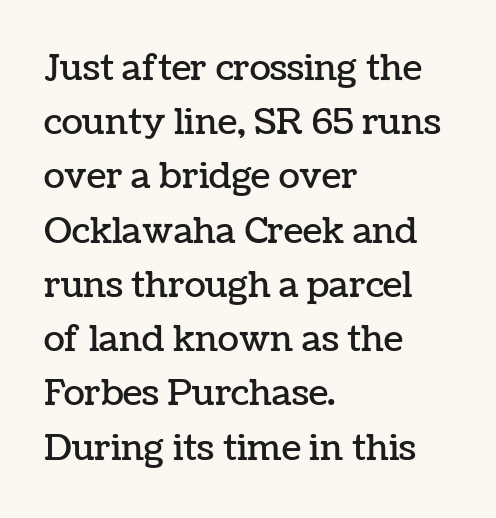
The image shows 35 px text type, upright; set left-aligned, normal line spacing (1.55x), normal letter spacing, not underlined; low stroke contrast and a medium x-height.
